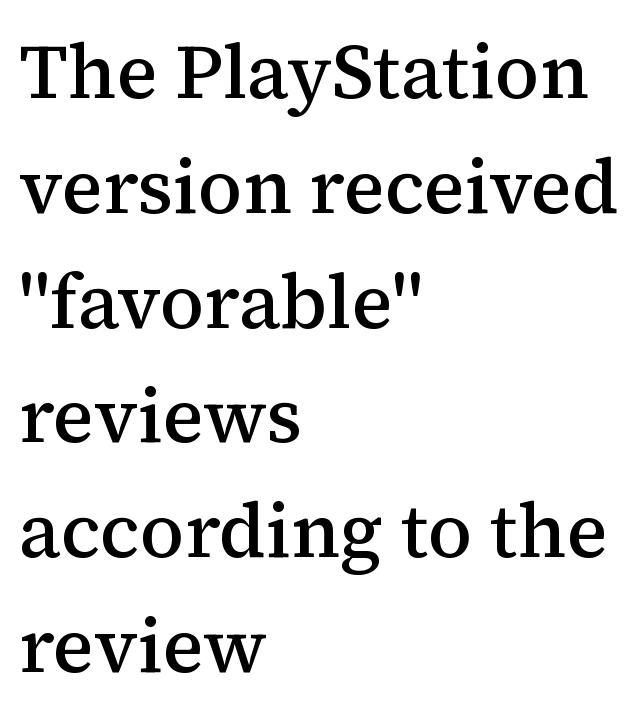
The image shows 76 px semibold serif type, upright; set left-aligned, normal line spacing (1.51x), normal letter spacing, not underlined; medium stroke contrast and a medium x-height.
